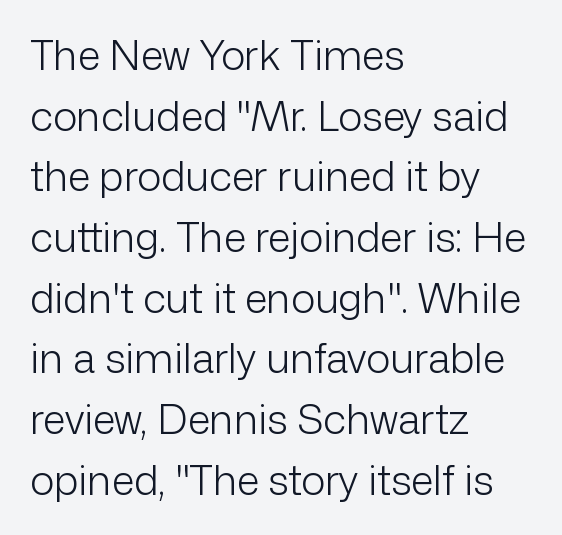
Q: Is the text bold? A: No.
Q: Is the text italic (slanted)? A: No, it is upright.
Q: Is the typeface a serif or a sans-serif typeface? A: Sans-serif.
Q: Is the text underlined? A: No.
Q: How is the paragraph aligned? A: Left-aligned.
Q: Is the spacing between letters normal or unusually wide? A: Normal.
Q: Is the spacing between lines tight, normal or loose? A: Normal.
Q: Width (condensed, normal, or wide)? A: Normal.
Q: Stroke contrast? A: Low.
Q: x-height? A: Medium.
Q: Monospaced? A: No.
